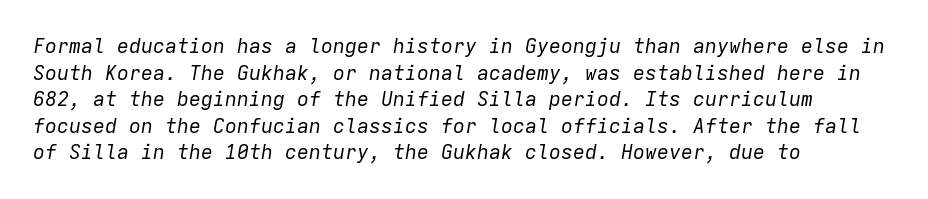
Q: Is the text bold? A: No.
Q: Is the text italic (slanted)? A: Yes, it leans right by about 9 degrees.
Q: Is the text underlined? A: No.
Q: How is the paragraph aligned? A: Left-aligned.
Q: Is the spacing between letters normal or unusually wide? A: Normal.
Q: Is the spacing between lines tight, normal or loose? A: Normal.
